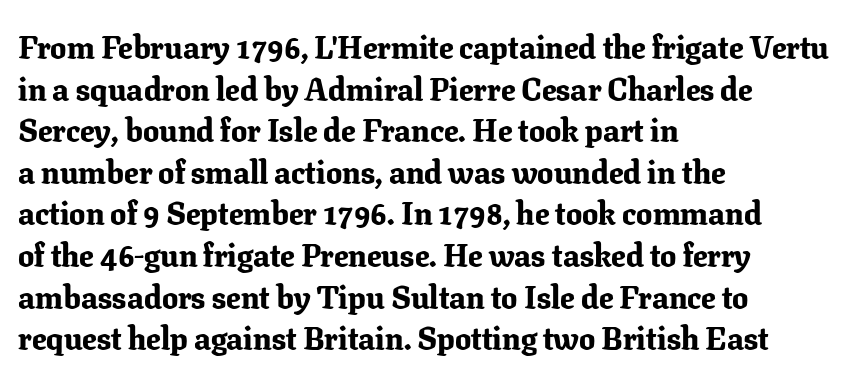
In terms of letterspacing, this is plain default setting. A typesetter would label this face a serif. A typesetter would call this proportional, since set widths differ per character. Regular leading. You can tell it's not italic because the verticals are truly vertical. Which margin do the lines hug? The left one — the right edge is uneven.
